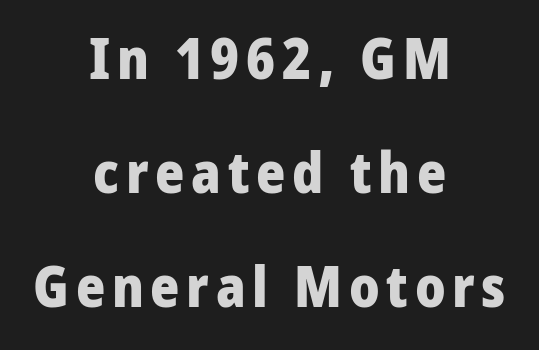
This block would shrink considerably if given ordinary leading; it's expanded now. The zone under the glyphs is completely vacant. Quick note: not italic, upright. Each line is balanced around a shared central axis.
